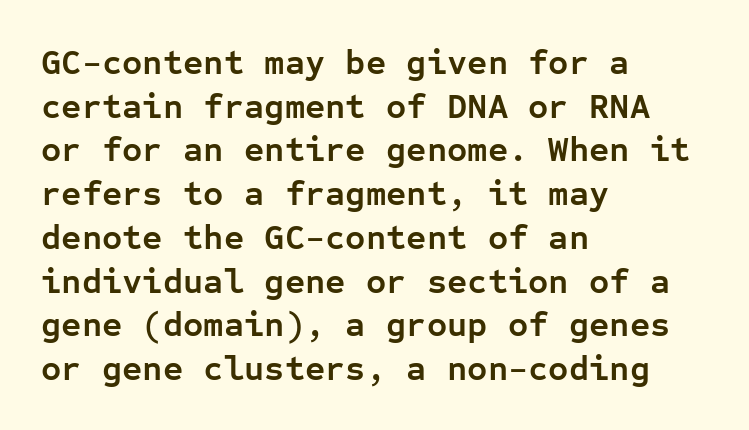
The image shows 35 px semibold sans-serif type, upright, monospaced; set left-aligned, normal line spacing (1.25x), normal letter spacing, not underlined; low stroke contrast and a medium x-height.
